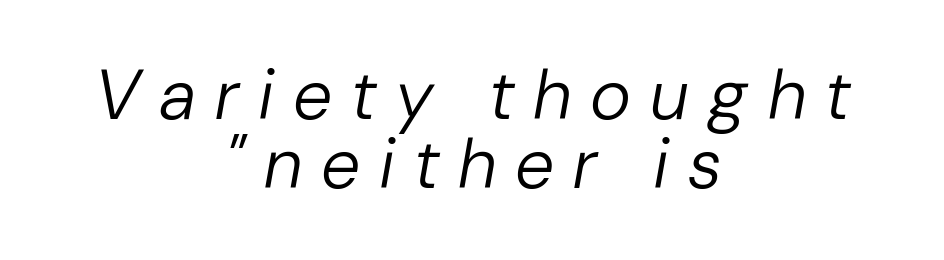
{"italic": "yes", "lean": "right", "slant_degrees": 10, "bold": "no", "weight": "regular", "width": "normal", "stroke_contrast": "low", "x_height": "medium", "monospaced": "no", "underline": "no", "align": "center", "line_spacing": "tight", "line_spacing_ratio": 0.99, "letter_spacing": "wide", "letter_spacing_em": 0.3, "glyph_px": 70}
